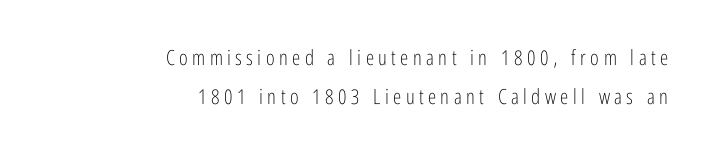
{"italic": "no", "bold": "no", "underline": "no", "align": "right", "line_spacing_ratio": 1.84, "letter_spacing": "wide", "letter_spacing_em": 0.21, "glyph_px": 21}
